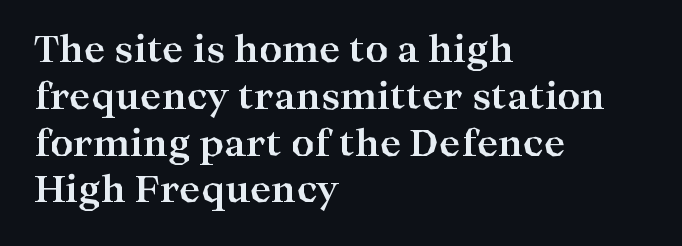
Q: Is the text bold? A: Yes.
Q: Is the text italic (slanted)? A: No, it is upright.
Q: Is the typeface a serif or a sans-serif typeface? A: Serif.
Q: Is the text underlined? A: No.
Q: How is the paragraph aligned? A: Left-aligned.
Q: Is the spacing between letters normal or unusually wide? A: Normal.
Q: Is the spacing between lines tight, normal or loose? A: Normal.
Q: Width (condensed, normal, or wide)? A: Wide.
Q: Stroke contrast? A: High.
Q: x-height? A: Medium.
Q: Monospaced? A: No.
